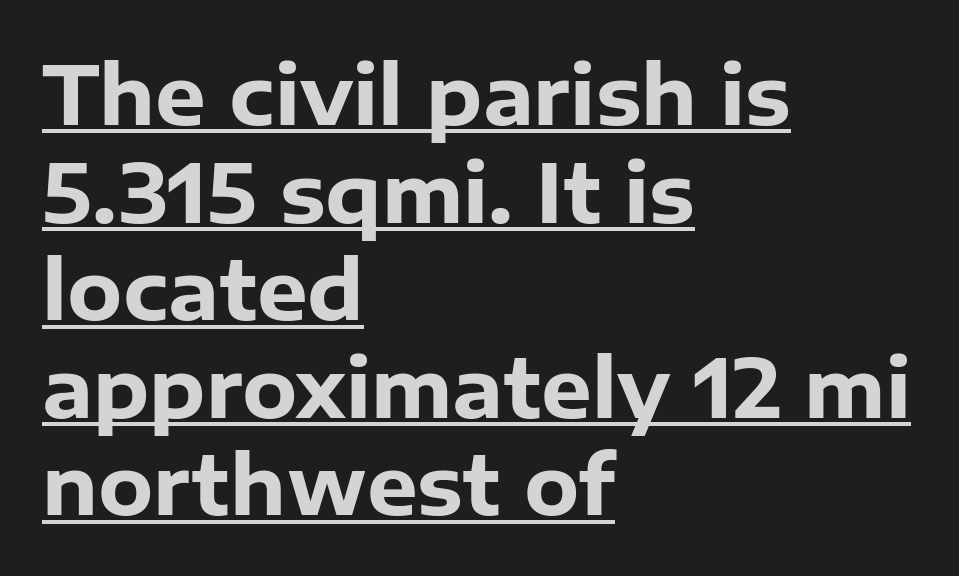
Somebody hit Ctrl+U on this one — the words are underlined. Tracking here is standard; glyphs follow each other at the usual distance. Short and long lines alike share a common starting point at left. The lettering stays uniformly vertical, giving the passage a roman look. Proportional: the letters do not fall into vertical columns. Strong, thick strokes mark this as bold type.
